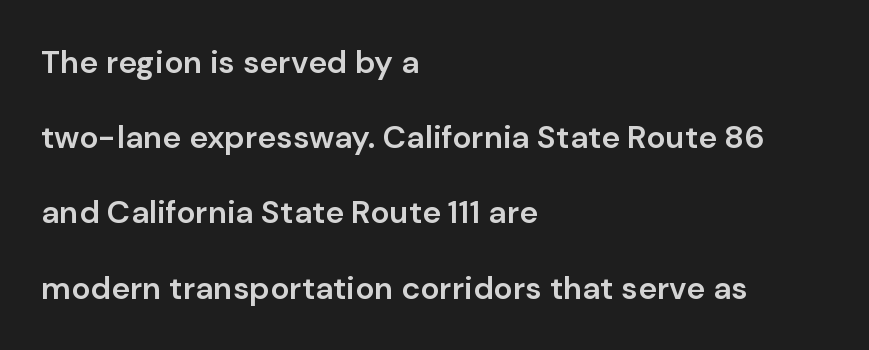
{"serif": "no", "italic": "no", "bold": "semi", "weight": "semibold", "width": "normal", "stroke_contrast": "low", "x_height": "medium", "monospaced": "no", "underline": "no", "align": "left", "line_spacing": "loose", "line_spacing_ratio": 2.35, "letter_spacing": "normal", "letter_spacing_em": 0.0, "glyph_px": 32}
